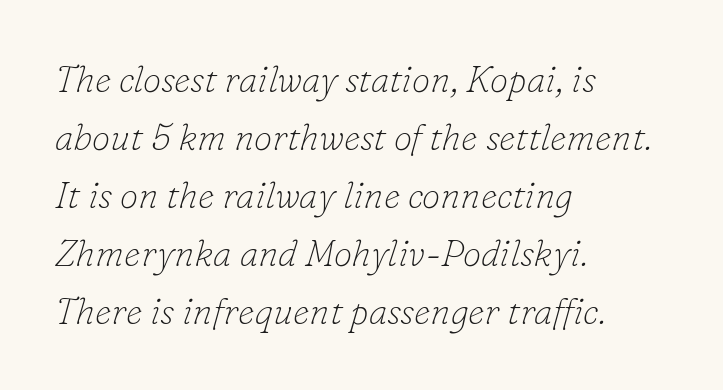
{"serif": "yes", "italic": "yes", "lean": "right", "slant_degrees": 16, "bold": "no", "weight": "thin", "width": "normal", "stroke_contrast": "low", "x_height": "small", "monospaced": "no", "underline": "no", "align": "left", "line_spacing": "normal", "line_spacing_ratio": 1.57, "letter_spacing": "normal", "letter_spacing_em": 0.0, "glyph_px": 37}
